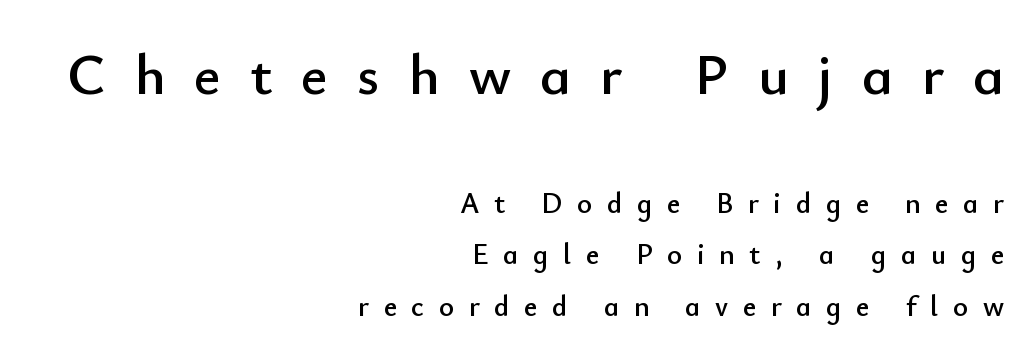
{"serif": "no", "italic": "no", "width": "normal", "stroke_contrast": "low", "x_height": "small", "monospaced": "no", "underline": "no", "align": "right", "line_spacing_ratio": 1.78, "letter_spacing": "wide", "letter_spacing_em": 0.5, "larger_block": "first", "size_ratio": 2.0, "glyph_px": 58}
